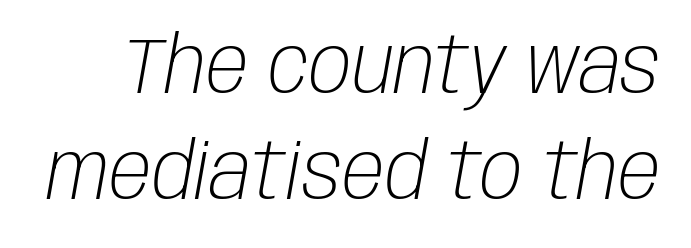
Q: Is the text bold? A: No.
Q: Is the text italic (slanted)? A: Yes, it leans right by about 10 degrees.
Q: Is the text underlined? A: No.
Q: Is the spacing between letters normal or unusually wide? A: Normal.
Q: Is the spacing between lines tight, normal or loose? A: Normal.
Q: Width (condensed, normal, or wide)? A: Condensed.
Q: Stroke contrast? A: Low.
Q: x-height? A: Large.
Q: Monospaced? A: No.
